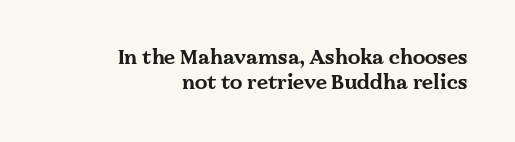
These lines carry a lot of weight — the face is fully bold. Layout note: lines flush right. No word sits above an underline. Reading down the column, the eye jumps a familiar distance to each next line.
